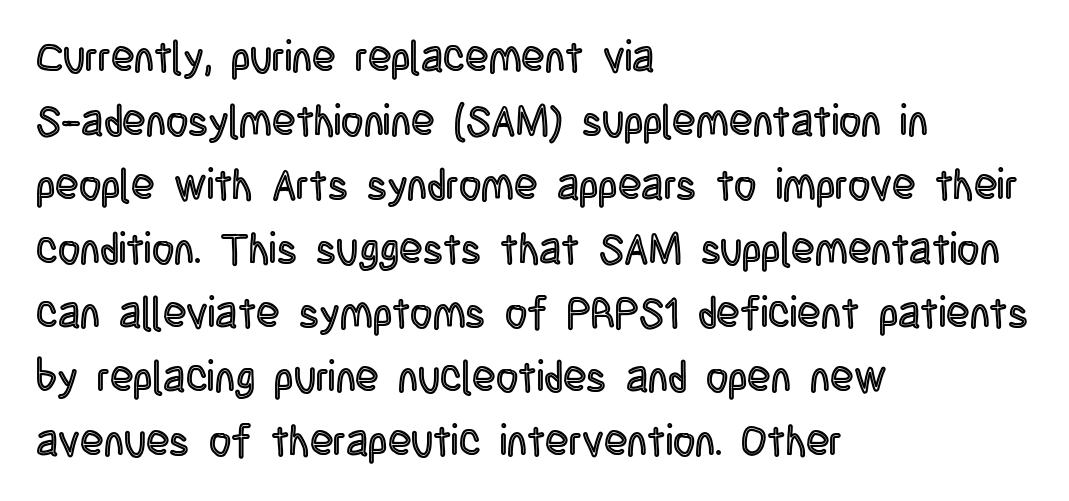
{"italic": "no", "width": "condensed", "x_height": "large", "monospaced": "no", "underline": "no", "align": "left", "line_spacing": "normal", "line_spacing_ratio": 1.49, "letter_spacing": "normal", "letter_spacing_em": 0.0, "glyph_px": 43}
